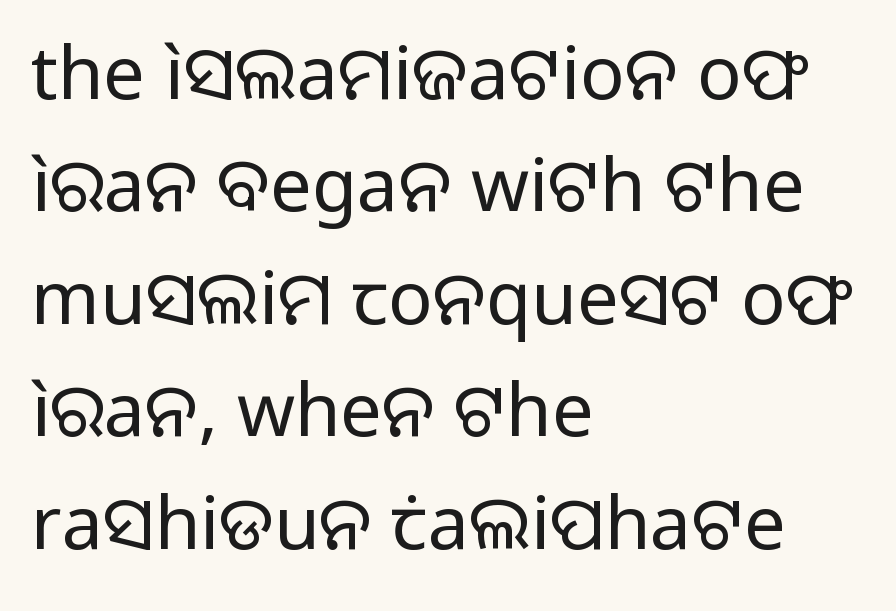
The passage shown stacks its lines at a standard gap. Plain, unruled lines of type. Varying glyph widths throughout — classic text-font behaviour. A classic flush-left, rag-right setting is used for this passage.
